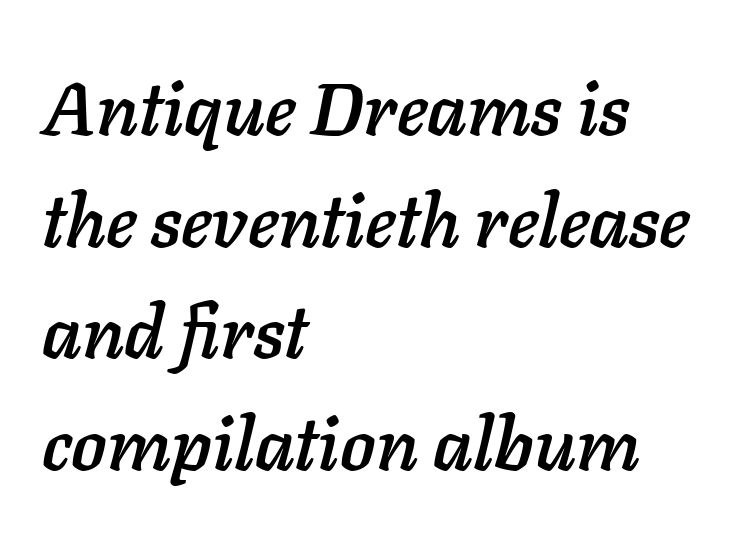
Q: Is the text italic (slanted)? A: Yes, it leans right by about 11 degrees.
Q: Is the text underlined? A: No.
Q: How is the paragraph aligned? A: Left-aligned.
Q: Is the spacing between letters normal or unusually wide? A: Normal.
Q: Is the spacing between lines tight, normal or loose? A: Normal.
Q: Width (condensed, normal, or wide)? A: Normal.
Q: Stroke contrast? A: Low.
Q: x-height? A: Medium.
Q: Monospaced? A: No.
